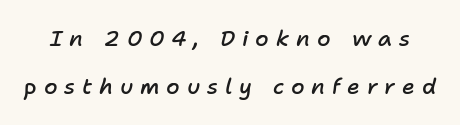
{"italic": "yes", "lean": "right", "slant_degrees": 11, "bold": "semi", "underline": "no", "line_spacing": "loose", "line_spacing_ratio": 2.17, "letter_spacing": "wide", "letter_spacing_em": 0.31, "glyph_px": 22}
